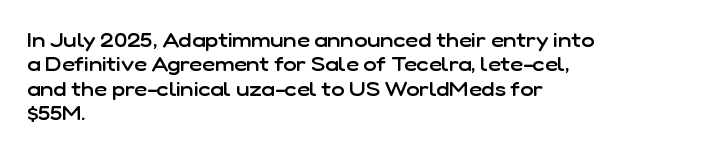
A typesetter would mark this as roman, not italic. Standard letterfit; no display-style spreading of the glyphs. This is the in-between weight designers call semibold or demi. The rendering anchors every line to the left-hand side. The area under the type is left untouched.
